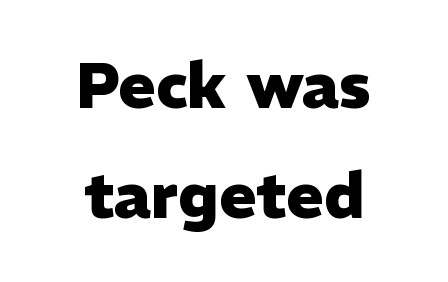
{"serif": "no", "italic": "no", "bold": "yes", "weight": "heavy", "width": "normal", "stroke_contrast": "low", "x_height": "medium", "monospaced": "no", "underline": "no", "align": "center", "line_spacing_ratio": 1.74, "letter_spacing": "normal", "letter_spacing_em": 0.0, "glyph_px": 63}
